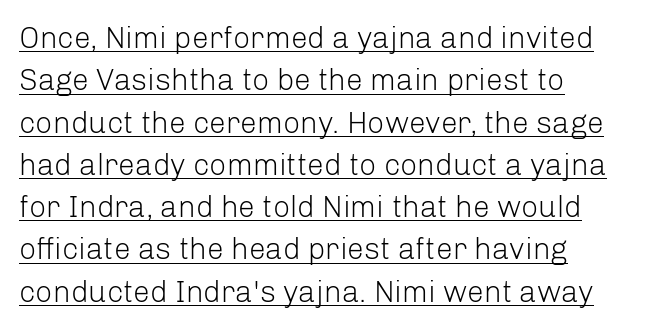
The image shows 30 px light sans-serif type, upright; set left-aligned, normal line spacing (1.41x), normal letter spacing, underlined; low stroke contrast and a medium x-height.
